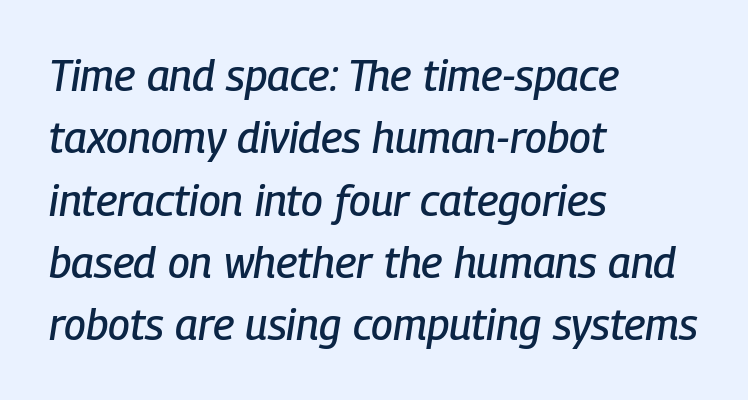
Q: Is the text italic (slanted)? A: Yes, it leans right by about 9 degrees.
Q: Is the text underlined? A: No.
Q: How is the paragraph aligned? A: Left-aligned.
Q: Is the spacing between letters normal or unusually wide? A: Normal.
Q: Is the spacing between lines tight, normal or loose? A: Normal.
Q: Width (condensed, normal, or wide)? A: Condensed.
Q: Stroke contrast? A: Low.
Q: x-height? A: Medium.
Q: Monospaced? A: No.
